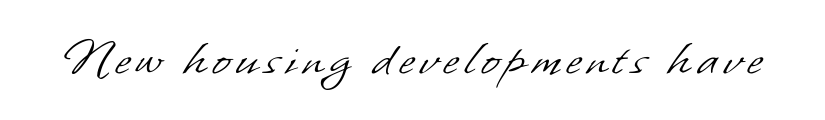
Q: Is the text bold? A: No.
Q: Is the typeface a serif or a sans-serif typeface? A: Sans-serif.
Q: Is the text underlined? A: No.
Q: Width (condensed, normal, or wide)? A: Normal.
Q: Stroke contrast? A: Low.
Q: x-height? A: Small.
Q: Monospaced? A: No.
